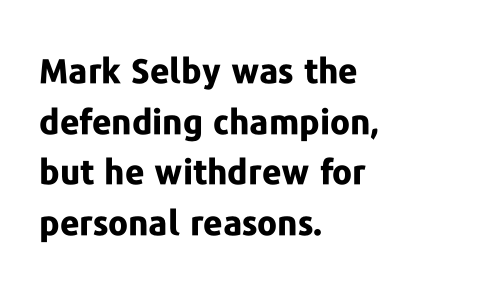
The image shows 34 px bold sans-serif type, upright; set left-aligned, normal line spacing (1.49x), normal letter spacing, not underlined; low stroke contrast and a medium x-height.
